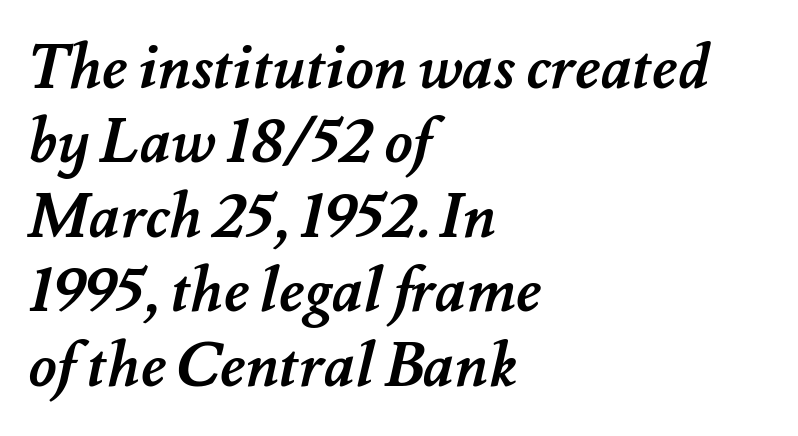
The image shows 61 px semibold type; set left-aligned, line spacing 1.22x, normal letter spacing, not underlined; medium stroke contrast and a small x-height.
